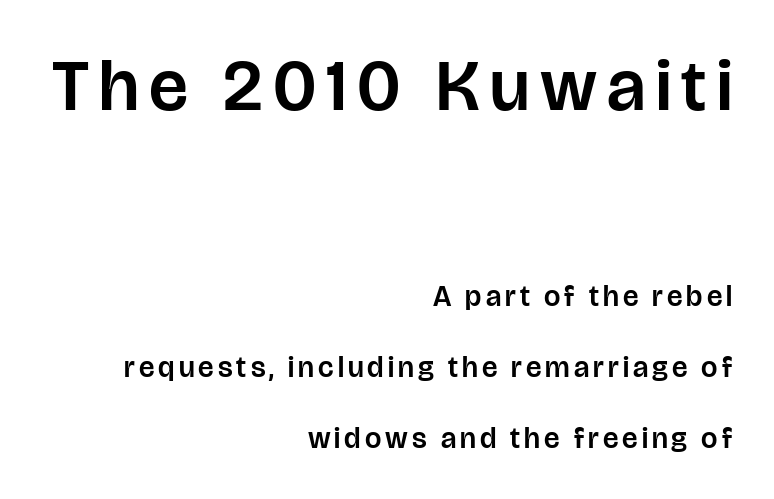
{"serif": "no", "italic": "no", "width": "normal", "stroke_contrast": "low", "x_height": "large", "monospaced": "no", "underline": "no", "align": "right", "line_spacing": "loose", "line_spacing_ratio": 2.45, "larger_block": "first", "size_ratio": 2.52, "glyph_px": 73}
